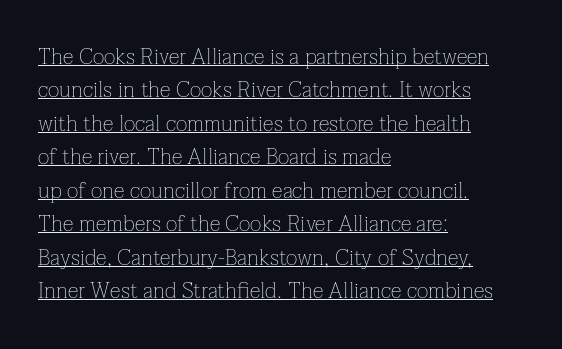
Q: Is the text bold? A: No.
Q: Is the text italic (slanted)? A: No, it is upright.
Q: Is the text underlined? A: Yes.
Q: How is the paragraph aligned? A: Left-aligned.
Q: Is the spacing between letters normal or unusually wide? A: Normal.
Q: Is the spacing between lines tight, normal or loose? A: Normal.
